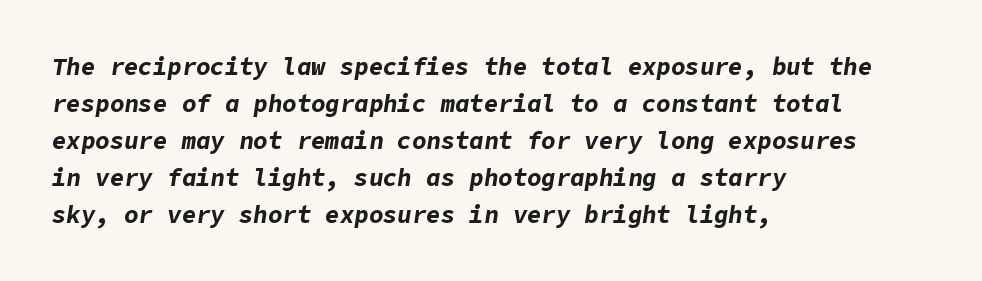
Compared with ordinary roman type, these characters are visibly tilted. Every row of glyphs begins at an identical x-position on the left. Words float on clear page, feet unadorned. What's the leading like? Ordinary, nothing unusual. Compared with typical body copy, the letter spacing here is the same.
